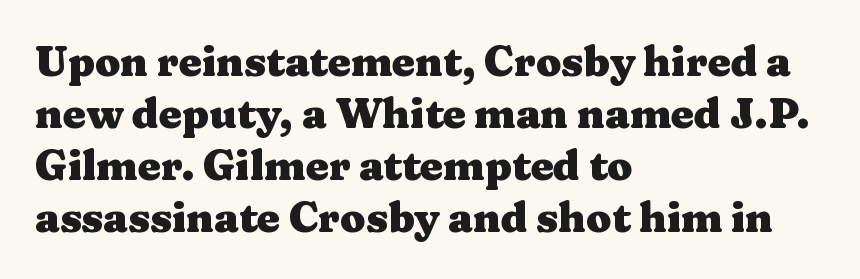
Q: Is the text bold? A: Yes.
Q: Is the text italic (slanted)? A: No, it is upright.
Q: Is the typeface a serif or a sans-serif typeface? A: Serif.
Q: Is the text underlined? A: No.
Q: How is the paragraph aligned? A: Left-aligned.
Q: Is the spacing between letters normal or unusually wide? A: Normal.
Q: Is the spacing between lines tight, normal or loose? A: Normal.
Q: Width (condensed, normal, or wide)? A: Wide.
Q: Stroke contrast? A: Medium.
Q: x-height? A: Medium.
Q: Monospaced? A: No.
